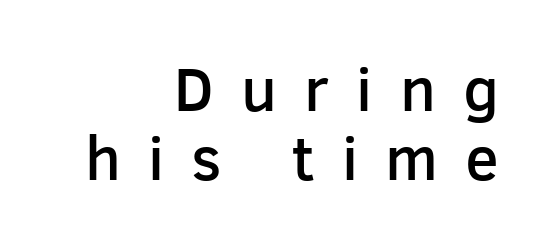
Do the letters lean? They stand straight. Emphasis by weight is partial: semibold. The letterforms stand isolated, each surrounded by extra space. The passage shown is typeset with a sans-serif family.
